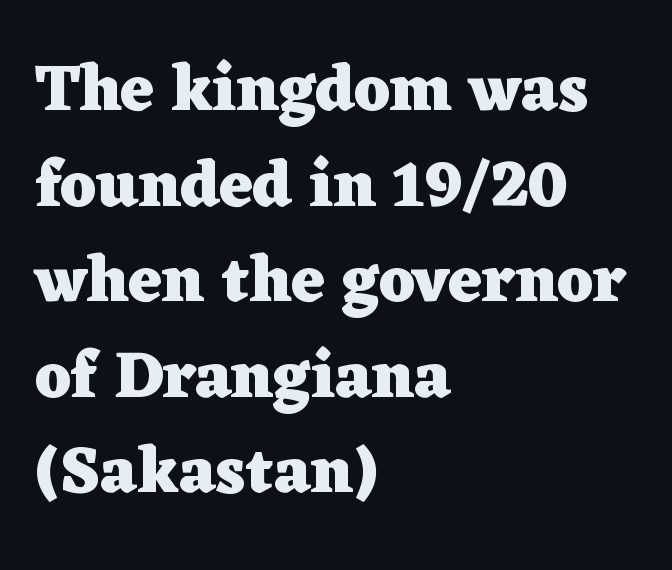
{"serif": "yes", "italic": "no", "bold": "yes", "weight": "heavy", "width": "wide", "stroke_contrast": "low", "x_height": "medium", "monospaced": "no", "underline": "no", "align": "left", "line_spacing": "normal", "line_spacing_ratio": 1.47, "letter_spacing": "normal", "letter_spacing_em": 0.0, "glyph_px": 65}
